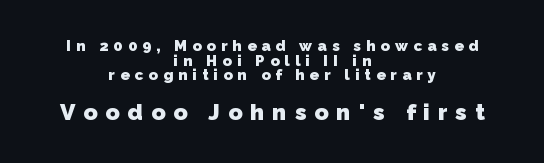
What's the leading like? Squeezed, with rows nearly overlapping. The passage shown has open, widely tracked lettering throughout. One-word summary of the alignment: center. The sample has been set heavy, in full bold. Bigger letters appear in the bottom chunk; the top chunk is reduced.
